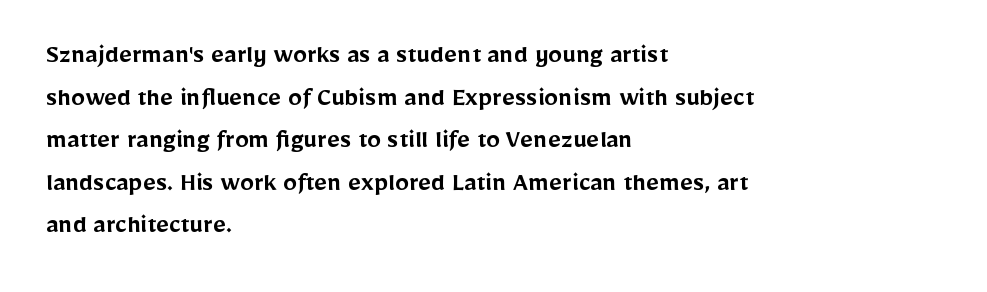
This is sans-serif lettering, the kind often seen on screens and signage. A roman cut, with each character standing at attention. Clear beneath every line of the passage. Semibold letterforms, between regular and bold. The passage shown is typed in a proportional face where columns would drift.
